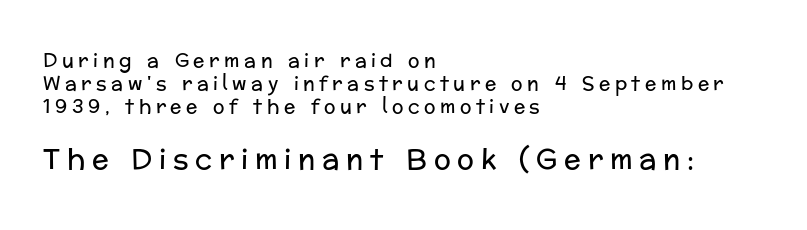
The image shows 28 px regular-weight sans-serif type, upright; set left-aligned, line spacing 1.21x, unusually wide letter spacing (+0.24 em), not underlined; the second (bottom) block is 1.47x larger; low stroke contrast and a medium x-height.
